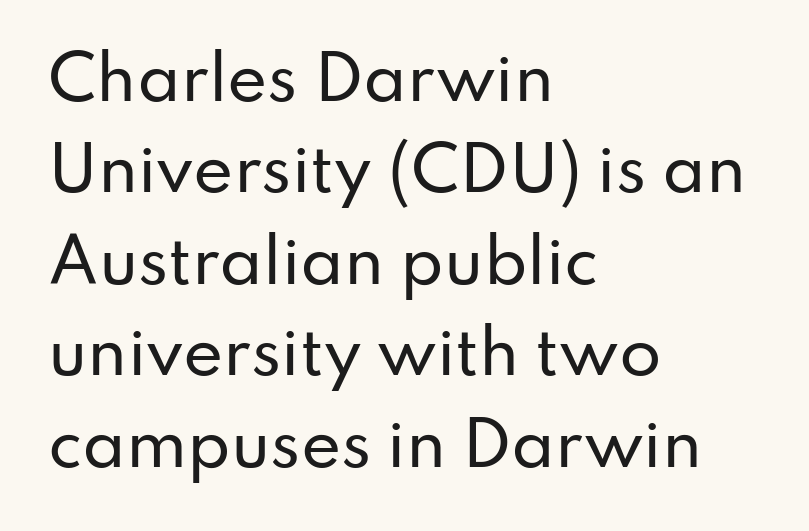
The image shows 61 px sans-serif type, upright; set left-aligned, normal line spacing (1.5x), normal letter spacing, not underlined; low stroke contrast and a small x-height.
